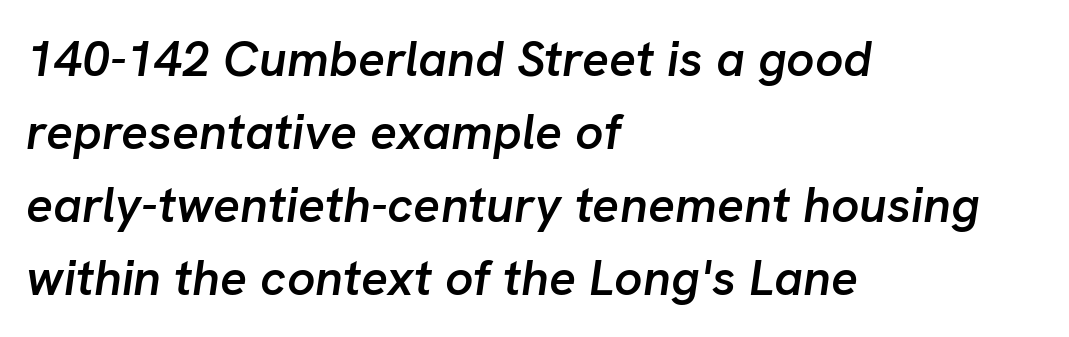
{"italic": "yes", "lean": "right", "slant_degrees": 8, "bold": "semi", "weight": "semibold", "width": "normal", "stroke_contrast": "low", "x_height": "medium", "monospaced": "no", "underline": "no", "align": "left", "line_spacing": "normal", "line_spacing_ratio": 1.46, "letter_spacing": "normal", "letter_spacing_em": 0.0, "glyph_px": 50}
